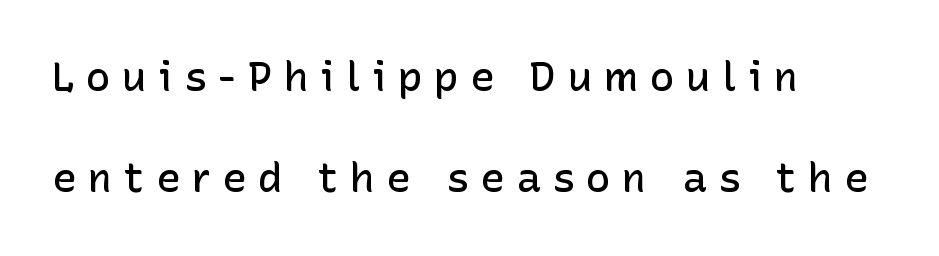
The words here are not underlined. These lines are composed in type without serifs. You could not count columns in this text — the font is proportionally spaced. Is there any slant? The stems are plumb.
